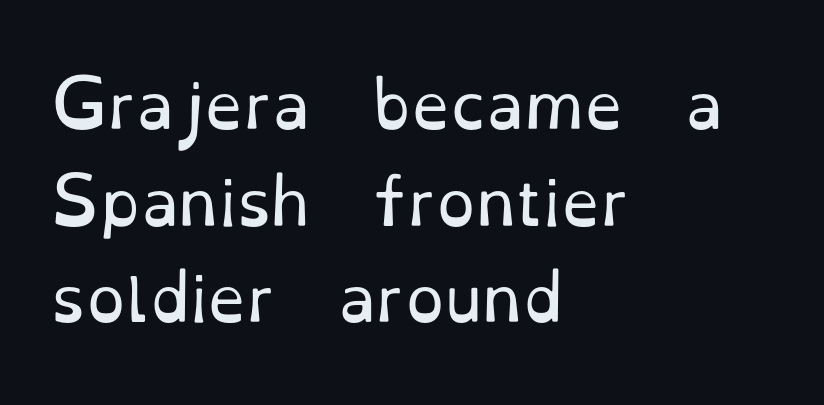
Q: Is the text bold? A: No.
Q: Is the text italic (slanted)? A: No, it is upright.
Q: Is the typeface a serif or a sans-serif typeface? A: Sans-serif.
Q: Is the text underlined? A: No.
Q: How is the paragraph aligned? A: Left-aligned.
Q: Is the spacing between letters normal or unusually wide? A: Normal.
Q: Is the spacing between lines tight, normal or loose? A: Normal.
Q: Width (condensed, normal, or wide)? A: Normal.
Q: Stroke contrast? A: Low.
Q: x-height? A: Small.
Q: Monospaced? A: No.
